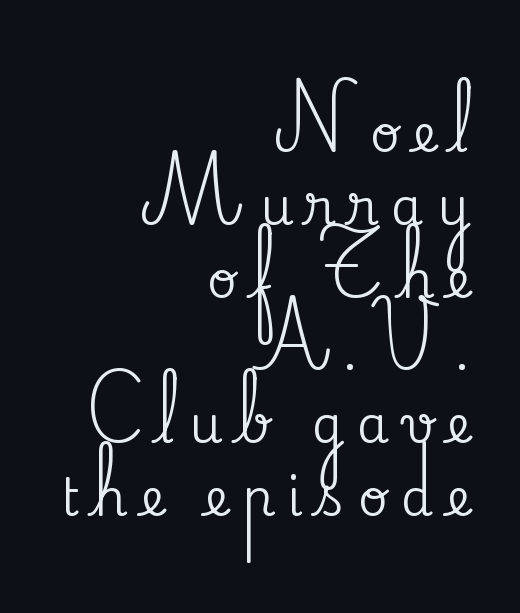
The image shows 52 px serif type, upright; set right-aligned, normal line spacing (1.4x), unusually wide letter spacing (+0.25 em), not underlined; medium stroke contrast and a small x-height.
